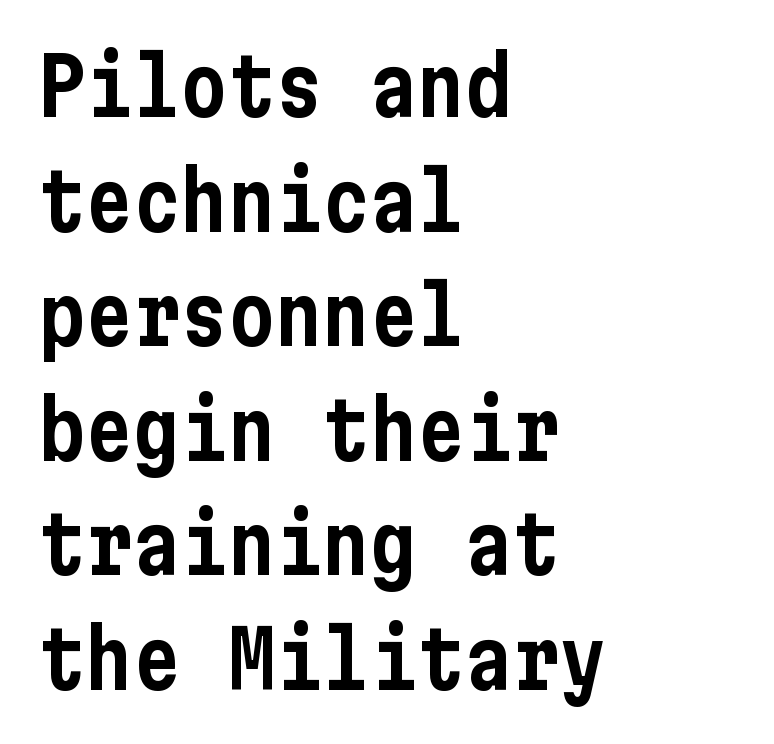
Q: Is the text italic (slanted)? A: No, it is upright.
Q: Is the typeface a serif or a sans-serif typeface? A: Sans-serif.
Q: Is the text underlined? A: No.
Q: How is the paragraph aligned? A: Left-aligned.
Q: Is the spacing between letters normal or unusually wide? A: Normal.
Q: Is the spacing between lines tight, normal or loose? A: Normal.
Q: Width (condensed, normal, or wide)? A: Condensed.
Q: Stroke contrast? A: Low.
Q: x-height? A: Medium.
